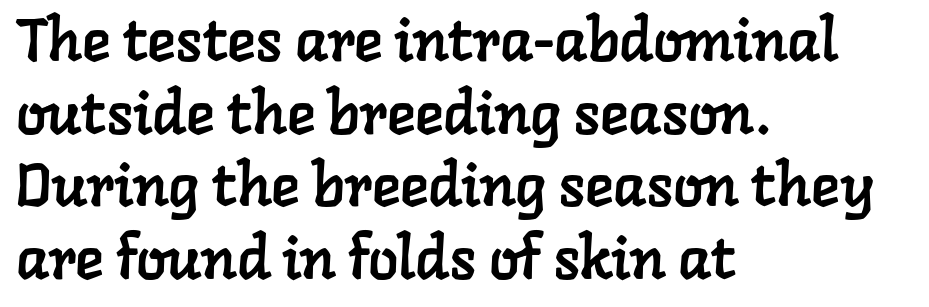
Q: Is the typeface a serif or a sans-serif typeface? A: Serif.
Q: Is the text underlined? A: No.
Q: How is the paragraph aligned? A: Left-aligned.
Q: Is the spacing between letters normal or unusually wide? A: Normal.
Q: Width (condensed, normal, or wide)? A: Normal.
Q: Stroke contrast? A: Low.
Q: x-height? A: Medium.
Q: Monospaced? A: No.
